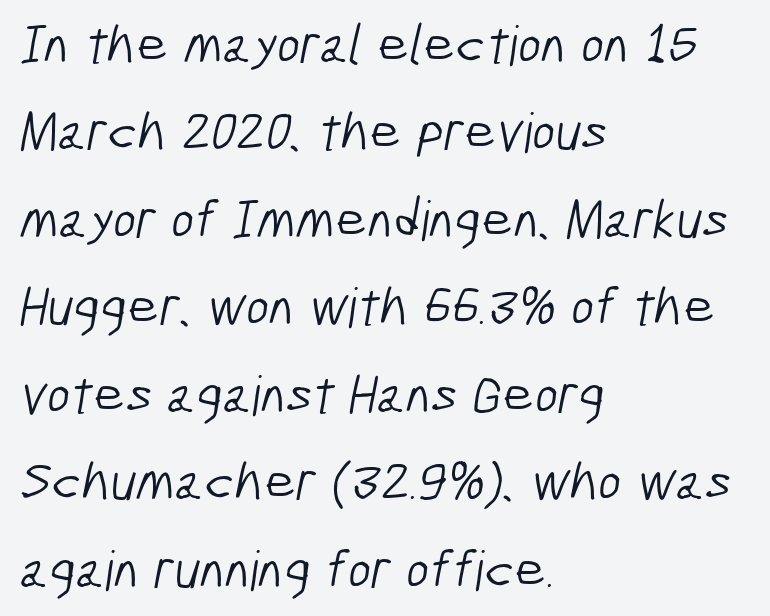
The image shows 55 px light, condensed sans-serif type; set left-aligned, normal line spacing (1.59x), normal letter spacing, not underlined; low stroke contrast and a medium x-height.
